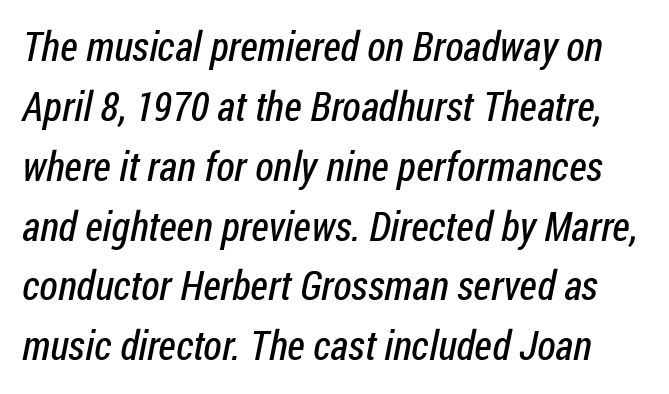
The image shows 41 px regular-weight, condensed sans-serif type; set normal line spacing (1.46x), normal letter spacing, not underlined; low stroke contrast and a medium x-height.
